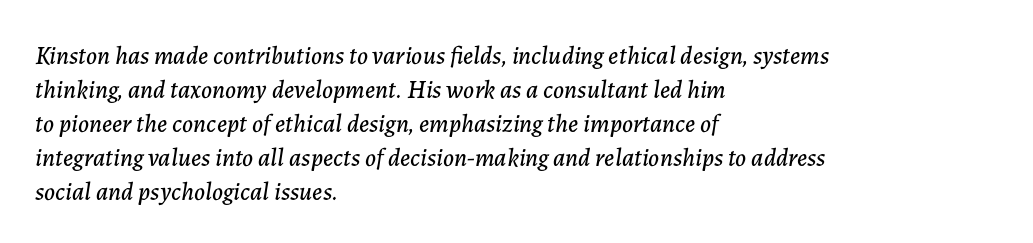
This rendering uses left alignment, leaving the right contour irregular. Honestly, the letter spacing is just normal — you wouldn't notice it. In terms of leading, this rendering sits right in the middle. The area under the type is left untouched. Quick note: italic.
